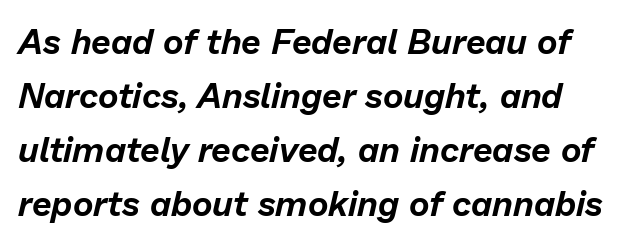
Q: Is the text italic (slanted)? A: Yes, it leans right by about 13 degrees.
Q: Is the text underlined? A: No.
Q: Is the spacing between letters normal or unusually wide? A: Normal.
Q: Is the spacing between lines tight, normal or loose? A: Normal.
Q: Width (condensed, normal, or wide)? A: Normal.
Q: Stroke contrast? A: Low.
Q: x-height? A: Medium.
Q: Monospaced? A: No.
